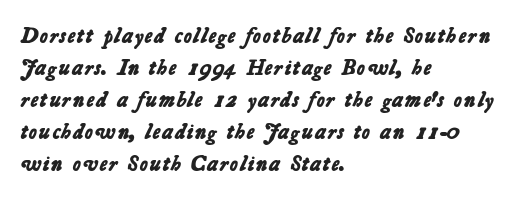
The image shows 22 px bold type; set left-aligned, normal line spacing (1.45x), normal letter spacing, not underlined.
